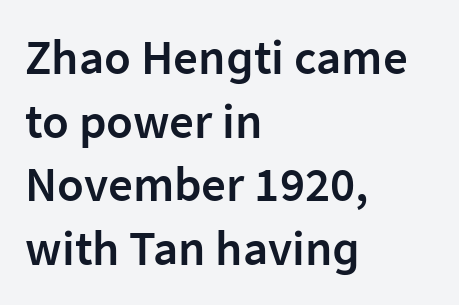
Q: Is the text bold? A: Semi-bold.
Q: Is the text italic (slanted)? A: No, it is upright.
Q: Is the typeface a serif or a sans-serif typeface? A: Sans-serif.
Q: Is the text underlined? A: No.
Q: How is the paragraph aligned? A: Left-aligned.
Q: Is the spacing between letters normal or unusually wide? A: Normal.
Q: Is the spacing between lines tight, normal or loose? A: Normal.
Q: Width (condensed, normal, or wide)? A: Normal.
Q: Stroke contrast? A: Low.
Q: x-height? A: Medium.
Q: Monospaced? A: No.
